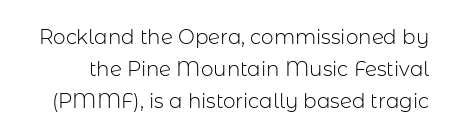
The image shows 20 px text type, upright; set normal line spacing (1.6x), normal letter spacing, not underlined.
